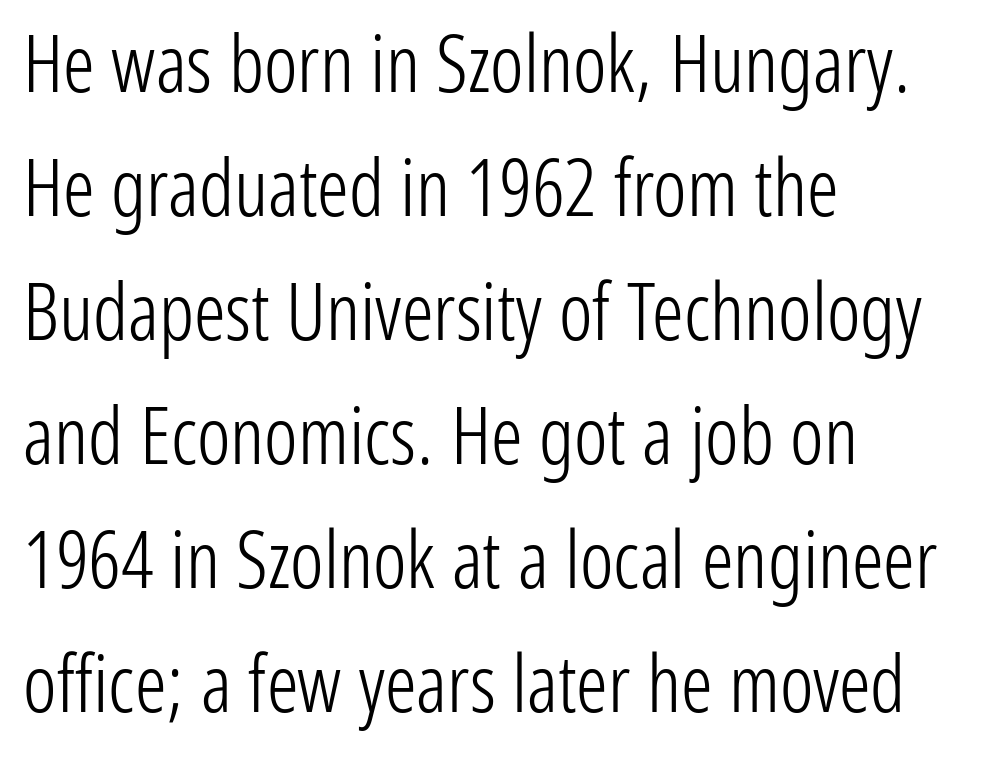
Every stem runs plumb, perpendicular to the baseline. Plain, unruled lines of type. Horizontal bands of white between lines are of average thickness. Looks like regular typesetting: each glyph gets only the width it needs. How are the letters spaced? Ordinarily, with no added tracking.
